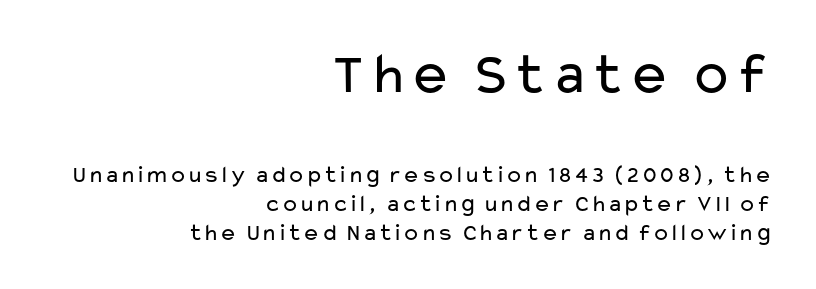
Q: Is the text bold? A: No.
Q: Is the text italic (slanted)? A: No, it is upright.
Q: Is the typeface a serif or a sans-serif typeface? A: Sans-serif.
Q: Is the text underlined? A: No.
Q: How is the paragraph aligned? A: Right-aligned.
Q: Is the spacing between letters normal or unusually wide? A: Normal.
Q: Which block of text is set in a larger size, the first (top) or the second (bottom)? A: The first (top) one.
Q: Width (condensed, normal, or wide)? A: Wide.
Q: Stroke contrast? A: Low.
Q: x-height? A: Medium.
Q: Monospaced? A: No.
